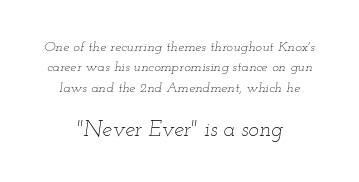
Descender tails drop into unmarked territory. The whole block is typeset with a tilt. How are the letters spaced? Ordinarily, with no added tracking. Vertical spacing — default.
